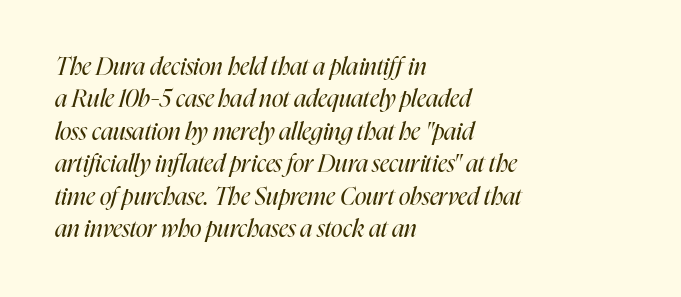
The image shows 24 px text type, italic (leaning right); set left-aligned, normal line spacing (1.35x), normal letter spacing, not underlined.
